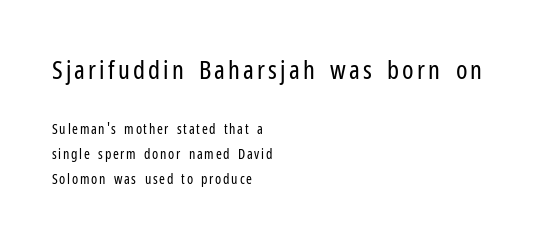
Nobody drew a line under any word here. Style check: upright. Line starts are locked; line ends wander. Compare the two chunks: the upper has the greater cap height. Weight: not bold — regular or lighter.
